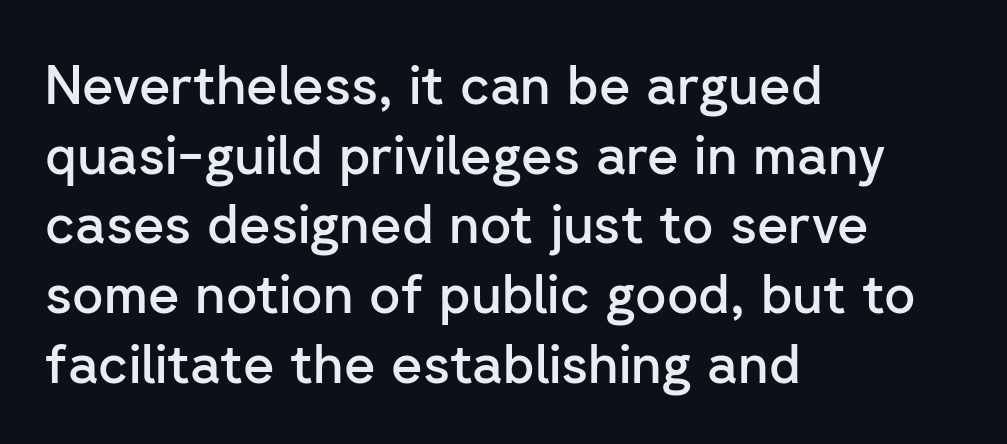
{"serif": "no", "italic": "no", "bold": "semi", "weight": "semibold", "width": "normal", "stroke_contrast": "low", "x_height": "medium", "monospaced": "no", "underline": "no", "align": "left", "line_spacing": "normal", "line_spacing_ratio": 1.29, "letter_spacing": "normal", "letter_spacing_em": 0.0, "glyph_px": 54}
